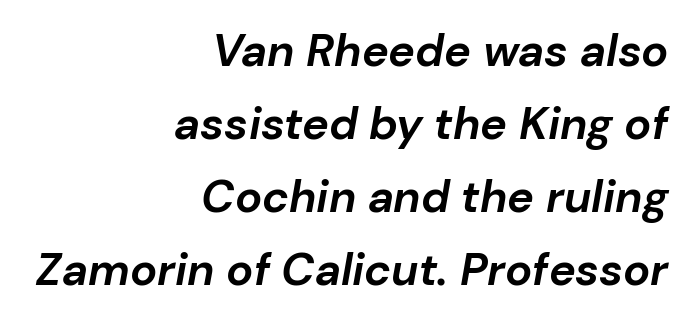
{"italic": "yes", "lean": "right", "slant_degrees": 10, "bold": "yes", "weight": "bold", "width": "normal", "stroke_contrast": "low", "x_height": "medium", "monospaced": "no", "underline": "no", "align": "right", "line_spacing": "normal", "line_spacing_ratio": 1.62, "letter_spacing": "normal", "letter_spacing_em": 0.0, "glyph_px": 45}
